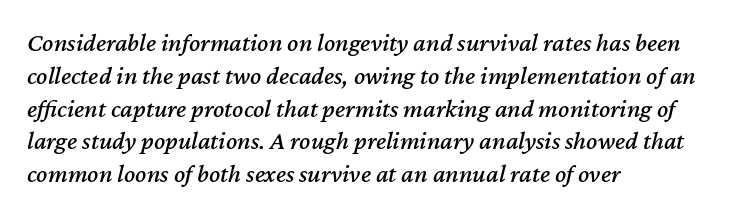
Q: Is the text italic (slanted)? A: Yes, it leans right by about 12 degrees.
Q: Is the text underlined? A: No.
Q: How is the paragraph aligned? A: Left-aligned.
Q: Is the spacing between letters normal or unusually wide? A: Normal.
Q: Is the spacing between lines tight, normal or loose? A: Normal.
